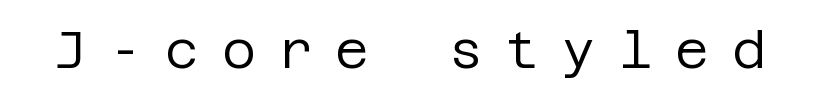
Unmarked baselines from the first word to the last. Are there feet on the stems? There aren't — it's a sans. The font's upright variant was chosen for this text. This is not heavy type; no bold has been used. Characters follow at a spacing far wider than the type designer built in.
